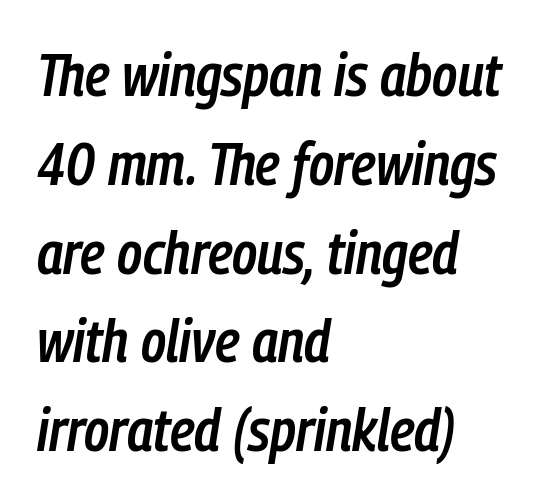
Students, note that the glyphs here touch the page at normal intervals. These lines stack with their left ends in a neat column. In terms of leading, this rendering sits right in the middle. The font's italic variant was chosen for this text. The passage shown is semibold, sitting just below true bold. Beneath every word, the page is bare.
